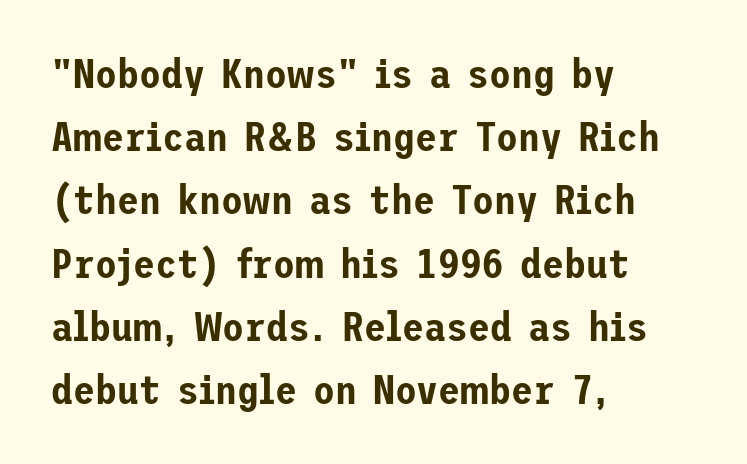
Nobody touched the tracking dial on this one. Evenly set lines give the paragraph a standard silhouette. Designer's note — italics off, roman on. This is sans-serif lettering, the kind often seen on screens and signage.
